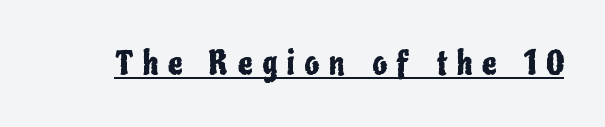
Q: Is the text italic (slanted)? A: No, it is upright.
Q: Is the typeface a serif or a sans-serif typeface? A: Sans-serif.
Q: Is the text underlined? A: Yes.
Q: Is the spacing between letters normal or unusually wide? A: Unusually wide.
Q: Width (condensed, normal, or wide)? A: Condensed.
Q: Stroke contrast? A: Low.
Q: x-height? A: Medium.
Q: Monospaced? A: No.
